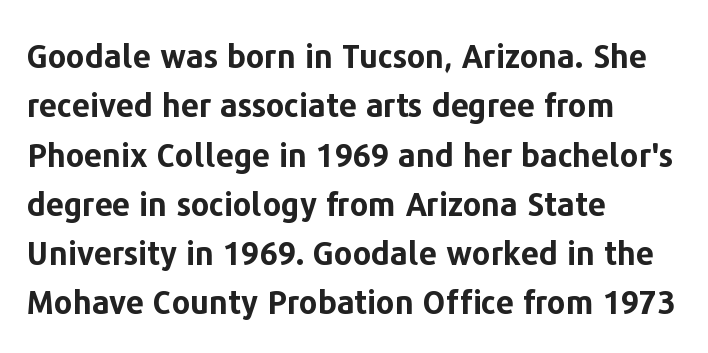
Q: Is the text bold? A: Yes.
Q: Is the text italic (slanted)? A: No, it is upright.
Q: Is the typeface a serif or a sans-serif typeface? A: Sans-serif.
Q: Is the text underlined? A: No.
Q: How is the paragraph aligned? A: Left-aligned.
Q: Is the spacing between letters normal or unusually wide? A: Normal.
Q: Is the spacing between lines tight, normal or loose? A: Normal.
Q: Width (condensed, normal, or wide)? A: Normal.
Q: Stroke contrast? A: Low.
Q: x-height? A: Medium.
Q: Monospaced? A: No.
